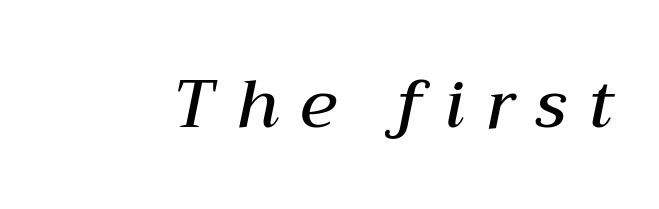
The image shows 67 px semibold type, italic (leaning right); set unusually wide letter spacing (+0.32 em), not underlined; medium stroke contrast and a medium x-height.
